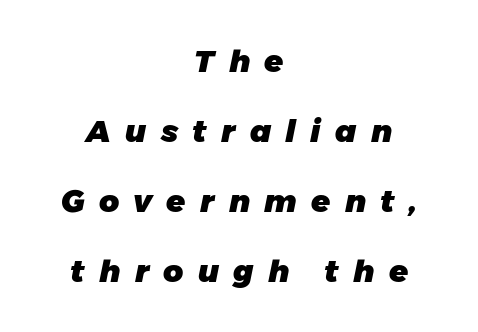
Q: Is the text bold? A: Yes.
Q: Is the text italic (slanted)? A: Yes, it leans right by about 11 degrees.
Q: Is the text underlined? A: No.
Q: How is the paragraph aligned? A: Centered.
Q: Is the spacing between letters normal or unusually wide? A: Unusually wide.
Q: Is the spacing between lines tight, normal or loose? A: Loose.
Q: Width (condensed, normal, or wide)? A: Normal.
Q: Stroke contrast? A: Low.
Q: x-height? A: Medium.
Q: Monospaced? A: No.
